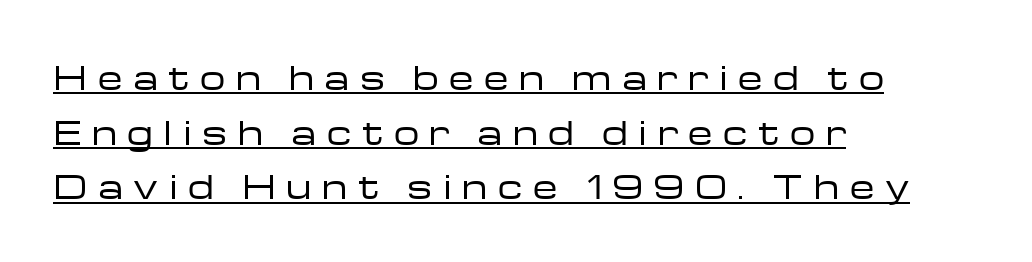
{"serif": "no", "italic": "no", "bold": "no", "weight": "regular", "width": "wide", "stroke_contrast": "low", "x_height": "medium", "monospaced": "no", "underline": "yes", "align": "left", "line_spacing_ratio": 1.71, "letter_spacing": "wide", "letter_spacing_em": 0.33, "glyph_px": 32}
